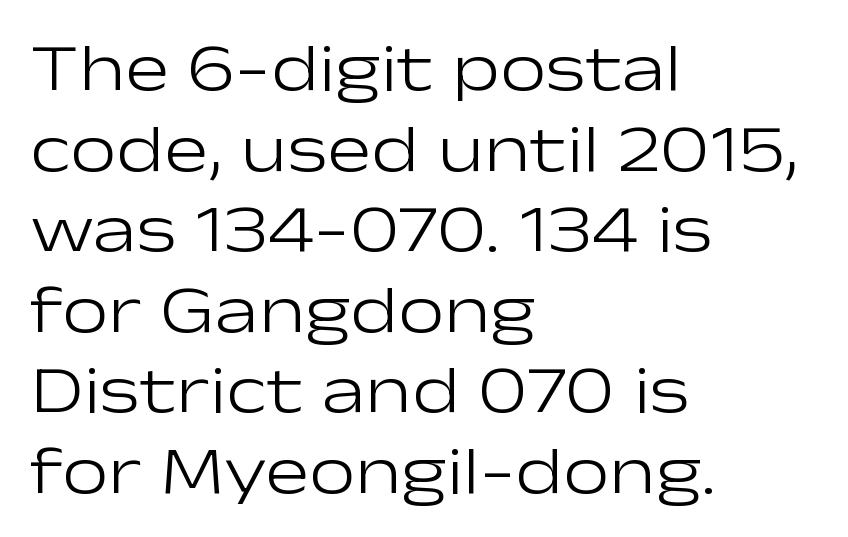
This sample is left-justified, so line endings fall wherever the words run out. Vertical stems look standard width or narrower in stroke. Looks like regular typesetting: each glyph gets only the width it needs. What kind of face is this? One without serifs — a sans.
